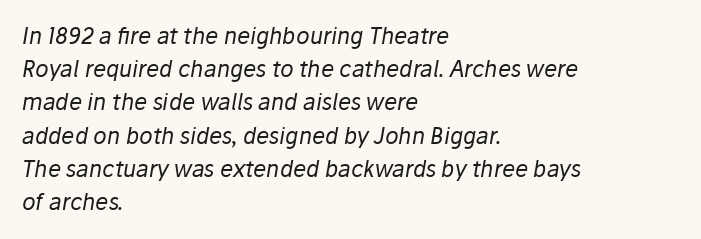
Short note: letters normally spaced. This sample is left-justified, so line endings fall wherever the words run out. No word sits above an underline. Quick note: italic. Weight: not bold — regular or lighter.
